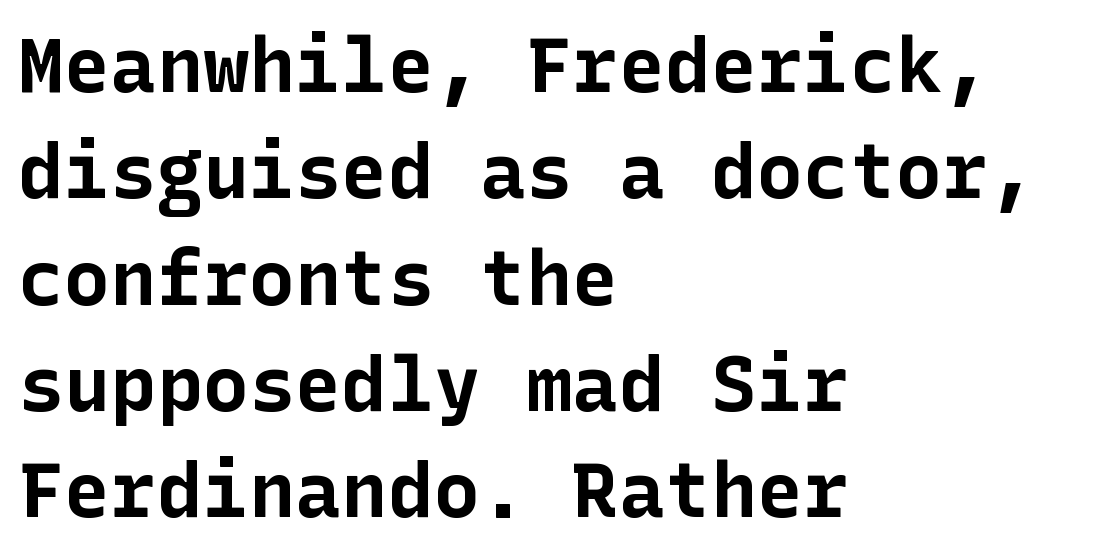
The image shows 77 px bold sans-serif type, upright; set left-aligned, normal line spacing (1.38x), normal letter spacing, not underlined; low stroke contrast and a medium x-height.
